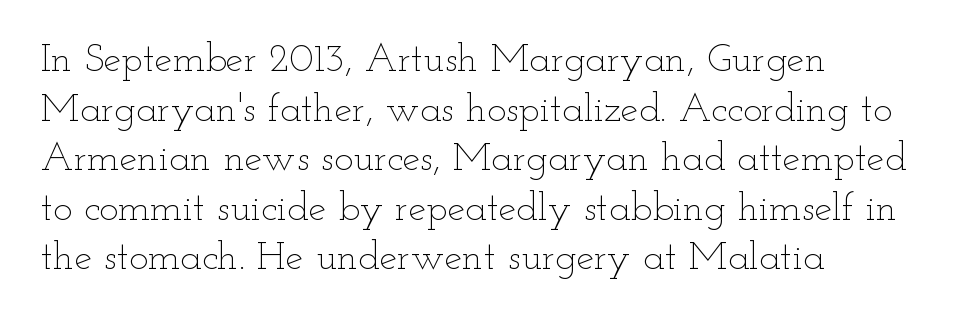
Q: Is the text bold? A: No.
Q: Is the text italic (slanted)? A: No, it is upright.
Q: Is the text underlined? A: No.
Q: How is the paragraph aligned? A: Left-aligned.
Q: Is the spacing between letters normal or unusually wide? A: Normal.
Q: Width (condensed, normal, or wide)? A: Wide.
Q: Stroke contrast? A: Low.
Q: x-height? A: Small.
Q: Monospaced? A: No.
